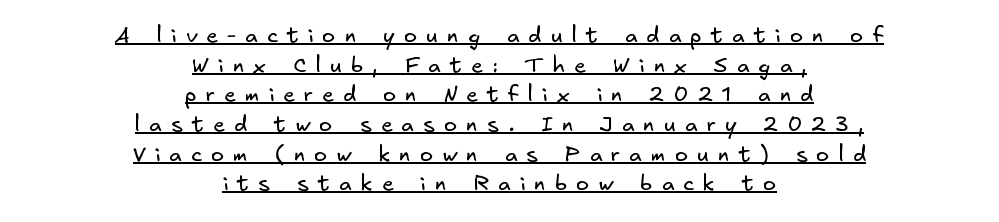
Q: Is the text bold? A: No.
Q: Is the text underlined? A: Yes.
Q: How is the paragraph aligned? A: Centered.
Q: Is the spacing between letters normal or unusually wide? A: Unusually wide.
Q: Is the spacing between lines tight, normal or loose? A: Normal.
